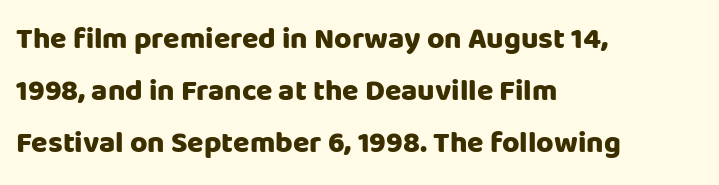
{"serif": "no", "italic": "no", "bold": "yes", "weight": "heavy", "width": "normal", "stroke_contrast": "low", "x_height": "large", "monospaced": "no", "underline": "no", "align": "left", "line_spacing_ratio": 1.74, "letter_spacing": "normal", "letter_spacing_em": 0.0, "glyph_px": 30}
